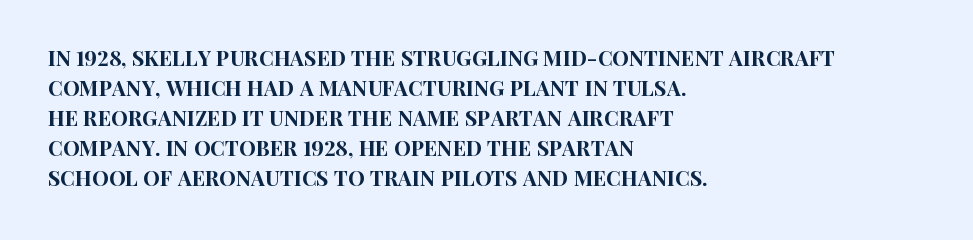
The gaps between neighbouring characters are ordinary and unremarkable. This rendering uses left alignment, leaving the right contour irregular. Horizontal bands of white between lines are of average thickness. The strip under each line holds only bare page. It's the straight-up-and-down kind of type.
